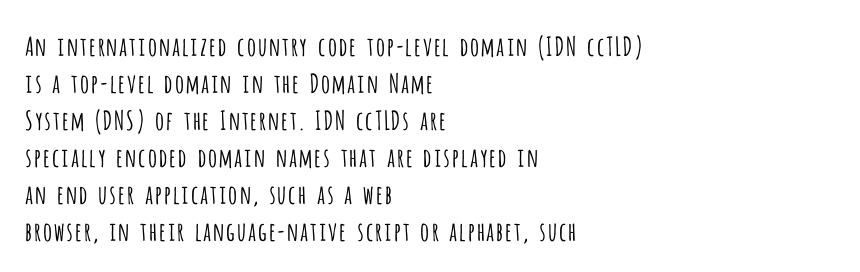
The image shows 26 px text type, upright; set left-aligned, normal line spacing (1.42x), normal letter spacing, not underlined.
